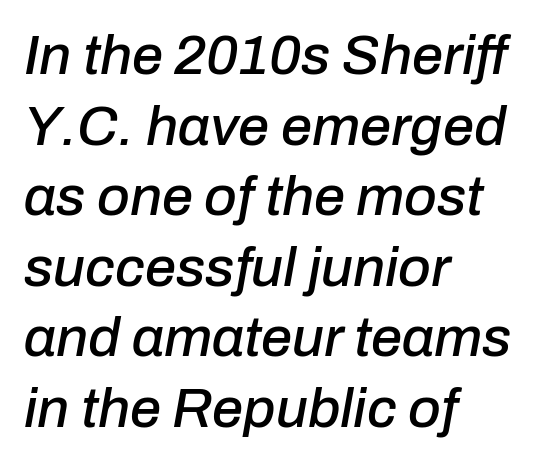
The image shows 56 px text type, italic (leaning right); set left-aligned, normal line spacing (1.26x), normal letter spacing, not underlined; low stroke contrast and a medium x-height.
